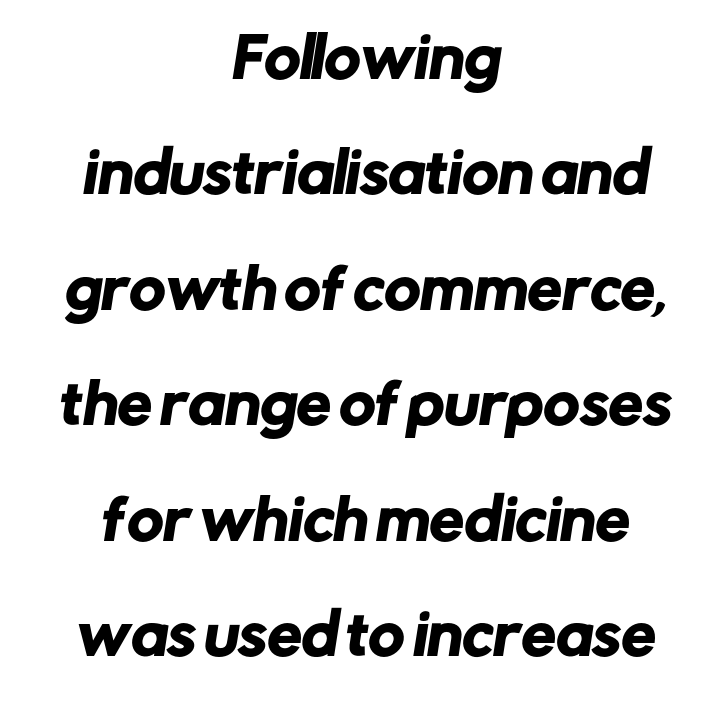
Q: Is the typeface a serif or a sans-serif typeface? A: Sans-serif.
Q: Is the text underlined? A: No.
Q: How is the paragraph aligned? A: Centered.
Q: Is the spacing between letters normal or unusually wide? A: Normal.
Q: Is the spacing between lines tight, normal or loose? A: Loose.
Q: Width (condensed, normal, or wide)? A: Normal.
Q: Stroke contrast? A: Low.
Q: x-height? A: Medium.
Q: Monospaced? A: No.
